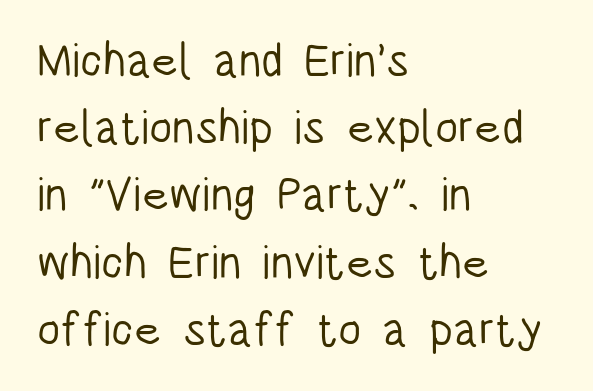
Visually the block forms a straight wall on the left and a jagged coastline on the right. Type style note: lacks serifs. The space beneath each line is pristine and unruled. Characters follow at the spacing the type designer built in. Think standard paragraph weight, or any step lighter than that.
